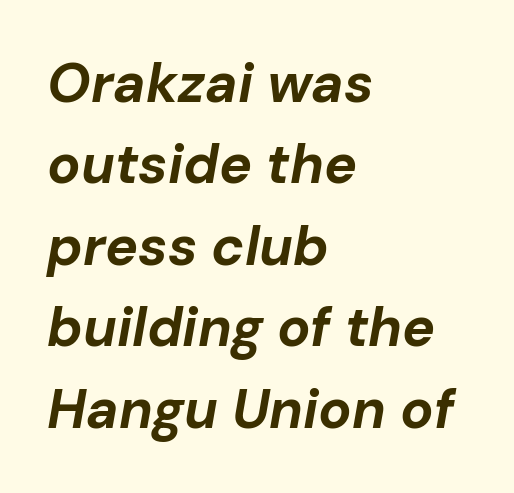
Q: Is the text bold? A: Yes.
Q: Is the text italic (slanted)? A: Yes, it leans right by about 10 degrees.
Q: Is the text underlined? A: No.
Q: How is the paragraph aligned? A: Left-aligned.
Q: Is the spacing between letters normal or unusually wide? A: Normal.
Q: Is the spacing between lines tight, normal or loose? A: Normal.
Q: Width (condensed, normal, or wide)? A: Normal.
Q: Stroke contrast? A: Low.
Q: x-height? A: Medium.
Q: Monospaced? A: No.
